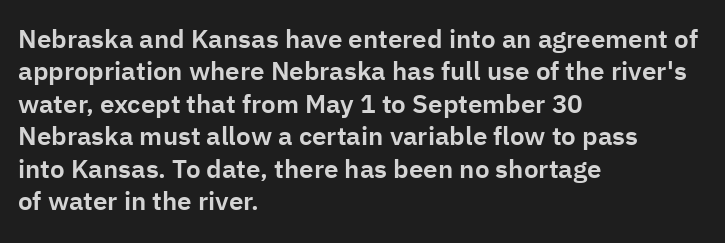
These lines sit exactly where default settings would place them. The letters stand upright; this is a roman face. Typeset ragged right — the left edge is the straight one. Just letters on the line, the space beneath them empty. Caption: standard tracking, unaltered.
